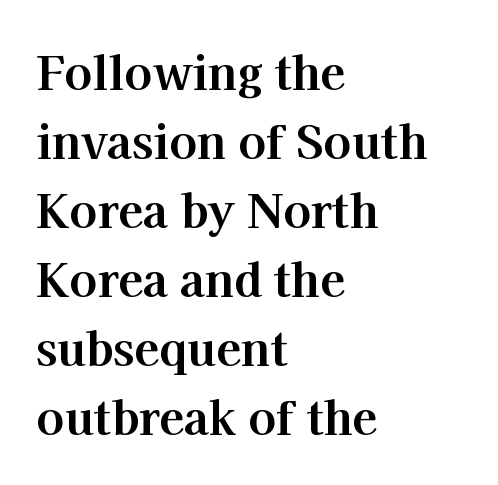
{"serif": "yes", "italic": "no", "bold": "yes", "weight": "bold", "width": "normal", "stroke_contrast": "high", "x_height": "medium", "monospaced": "no", "underline": "no", "align": "left", "line_spacing": "normal", "line_spacing_ratio": 1.5, "letter_spacing": "normal", "letter_spacing_em": 0.0, "glyph_px": 46}
